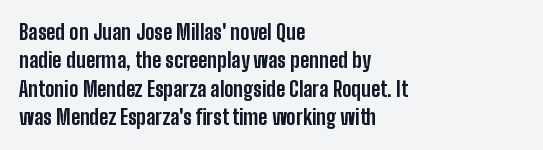
Q: Is the text bold? A: Yes.
Q: Is the text italic (slanted)? A: No, it is upright.
Q: Is the text underlined? A: No.
Q: How is the paragraph aligned? A: Left-aligned.
Q: Is the spacing between letters normal or unusually wide? A: Normal.
Q: Is the spacing between lines tight, normal or loose? A: Normal.
